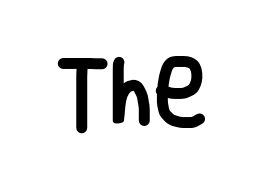
The image shows 74 px condensed sans-serif type, upright; set normal letter spacing, not underlined; low stroke contrast and a large x-height.
